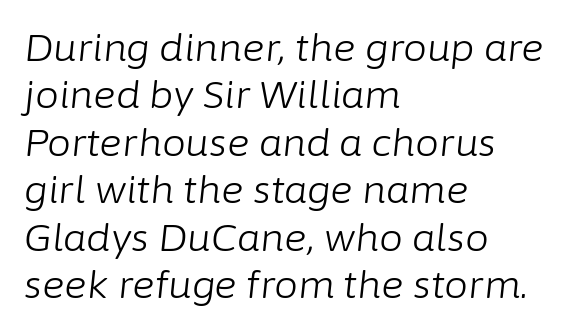
Q: Is the text bold? A: No.
Q: Is the text italic (slanted)? A: Yes, it leans right by about 6 degrees.
Q: Is the text underlined? A: No.
Q: How is the paragraph aligned? A: Left-aligned.
Q: Is the spacing between letters normal or unusually wide? A: Normal.
Q: Is the spacing between lines tight, normal or loose? A: Normal.
Q: Width (condensed, normal, or wide)? A: Normal.
Q: Stroke contrast? A: Low.
Q: x-height? A: Medium.
Q: Monospaced? A: No.
